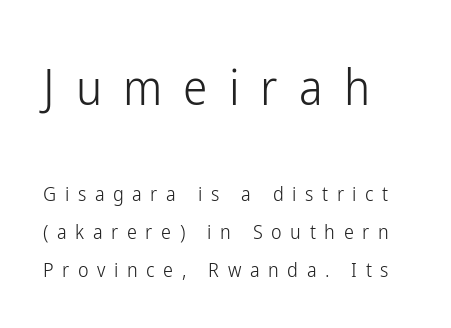
{"serif": "no", "italic": "no", "bold": "no", "weight": "light", "width": "condensed", "stroke_contrast": "low", "x_height": "medium", "monospaced": "no", "underline": "no", "align": "left", "line_spacing": "loose", "line_spacing_ratio": 1.91, "letter_spacing": "wide", "letter_spacing_em": 0.43, "larger_block": "first", "size_ratio": 2.45, "glyph_px": 49}
